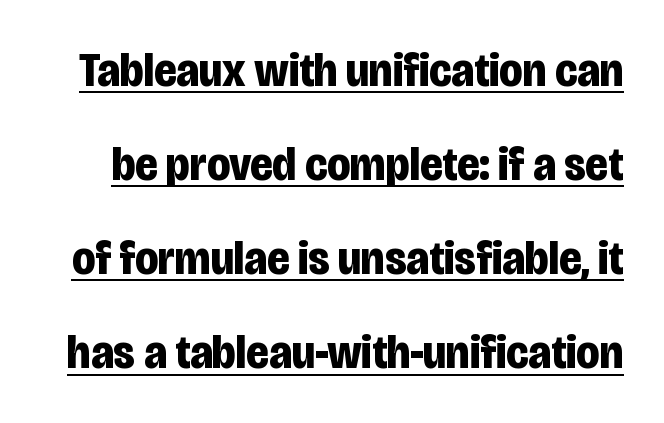
Students, observe: this is what heavily led, spacious text looks like. The font is running at its bold setting. This is the regular roman posture of the typeface. Proportional: the letters do not fall into vertical columns. The letterforms sit shoulder to shoulder at normal distance.
